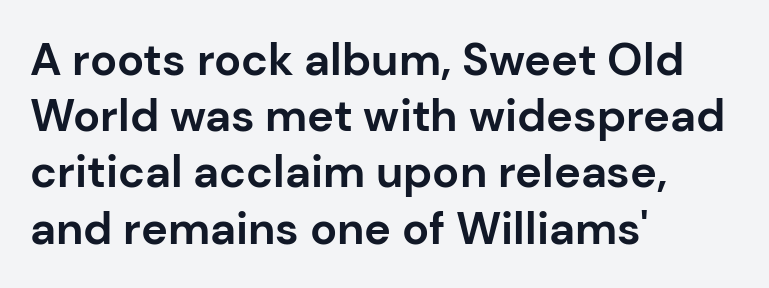
The image shows 45 px bold sans-serif type, upright; set left-aligned, normal line spacing (1.25x), normal letter spacing, not underlined; low stroke contrast and a medium x-height.
